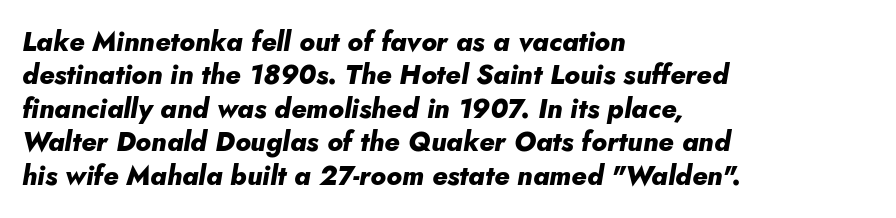
{"italic": "yes", "lean": "right", "slant_degrees": 5, "bold": "yes", "underline": "no", "align": "left", "line_spacing_ratio": 1.24, "letter_spacing": "normal", "letter_spacing_em": 0.0, "glyph_px": 27}
